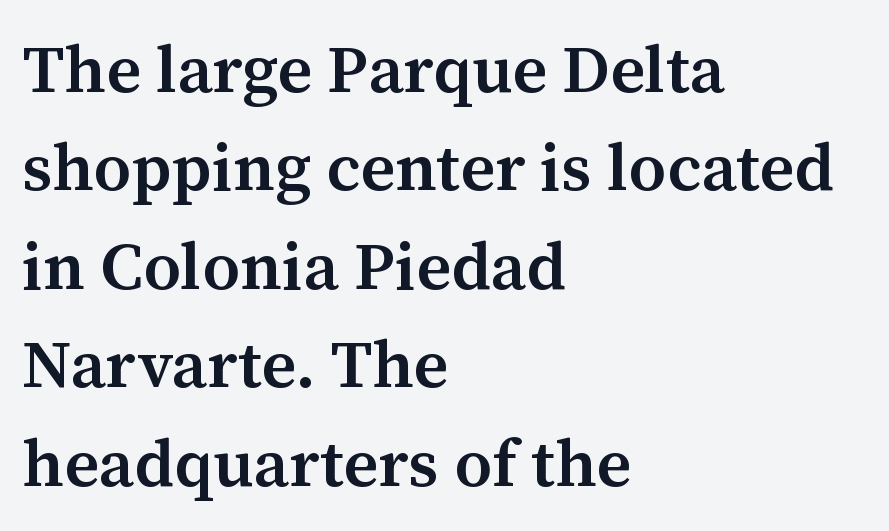
Check the space under the baseline: it is left empty. Tracking here is standard; glyphs follow each other at the usual distance. This is the regular roman posture of the typeface. Notice how descenders clear the ascenders below comfortably — that's standard leading.
